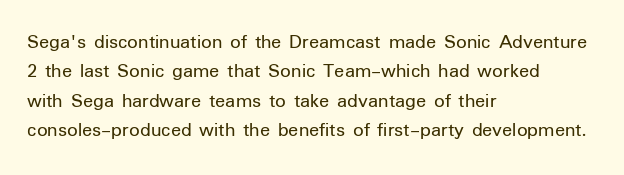
A clean baseline with only descenders dipping below it. If you drew a line through each stem, it would be perfectly vertical. Honestly, the row spacing looks completely unremarkable. Is this a heavy cut? Hardly; it is regular or lighter.
